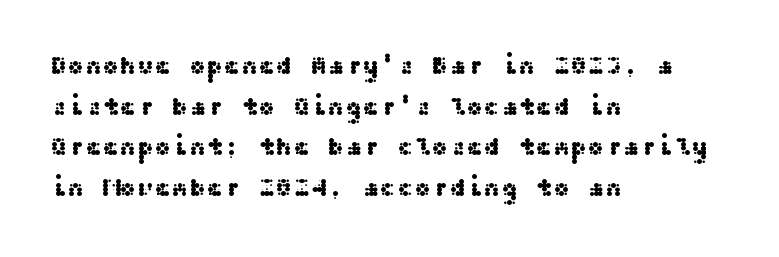
{"italic": "no", "underline": "no", "align": "left", "line_spacing": "normal", "line_spacing_ratio": 1.56, "letter_spacing": "normal", "letter_spacing_em": 0.0, "glyph_px": 26}
